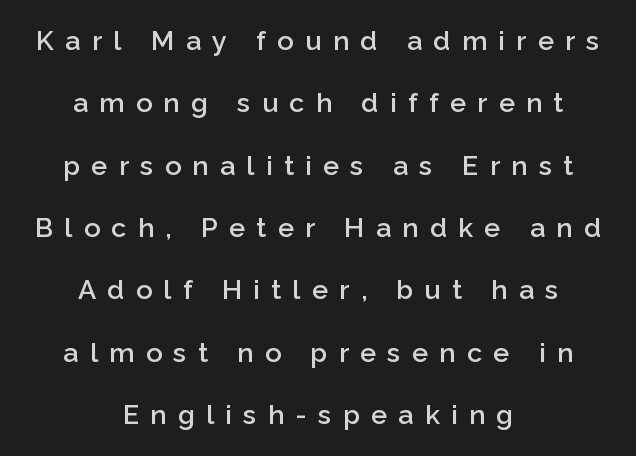
The image shows 27 px text type, upright; set centered, loose line spacing (2.31x), unusually wide letter spacing (+0.42 em), not underlined.
